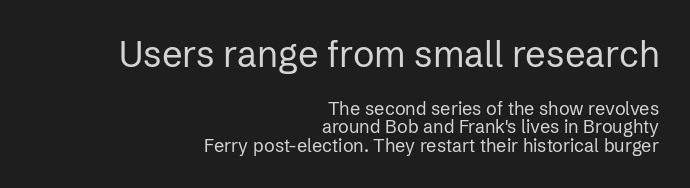
The image shows 36 px regular-weight sans-serif type, upright; set right-aligned, tight line spacing (1.03x), normal letter spacing, not underlined; the first (top) block is 2.0x larger; low stroke contrast and a medium x-height.
